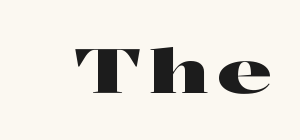
The image shows 62 px wide serif type, upright; set not underlined; high stroke contrast and a medium x-height.
